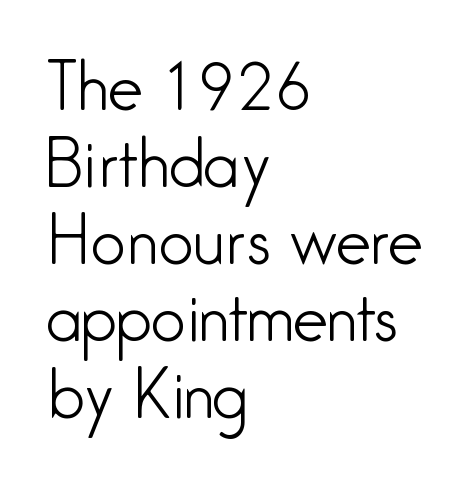
{"serif": "no", "italic": "no", "bold": "no", "weight": "light", "width": "condensed", "stroke_contrast": "low", "x_height": "medium", "monospaced": "no", "underline": "no", "align": "left", "line_spacing_ratio": 1.24, "letter_spacing": "normal", "letter_spacing_em": 0.0, "glyph_px": 62}
